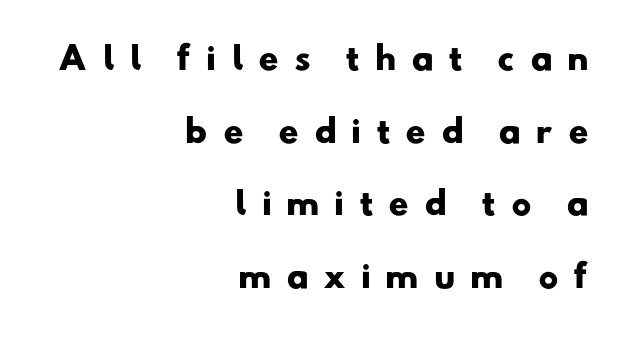
Q: Is the text bold? A: Yes.
Q: Is the typeface a serif or a sans-serif typeface? A: Sans-serif.
Q: Is the text underlined? A: No.
Q: How is the paragraph aligned? A: Right-aligned.
Q: Is the spacing between letters normal or unusually wide? A: Unusually wide.
Q: Is the spacing between lines tight, normal or loose? A: Loose.
Q: Width (condensed, normal, or wide)? A: Wide.
Q: Stroke contrast? A: Low.
Q: x-height? A: Small.
Q: Monospaced? A: No.
